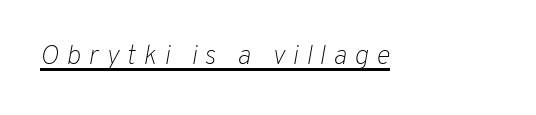
Q: Is the text bold? A: No.
Q: Is the text italic (slanted)? A: Yes, it leans right by about 10 degrees.
Q: Is the text underlined? A: Yes.
Q: Is the spacing between letters normal or unusually wide? A: Unusually wide.
